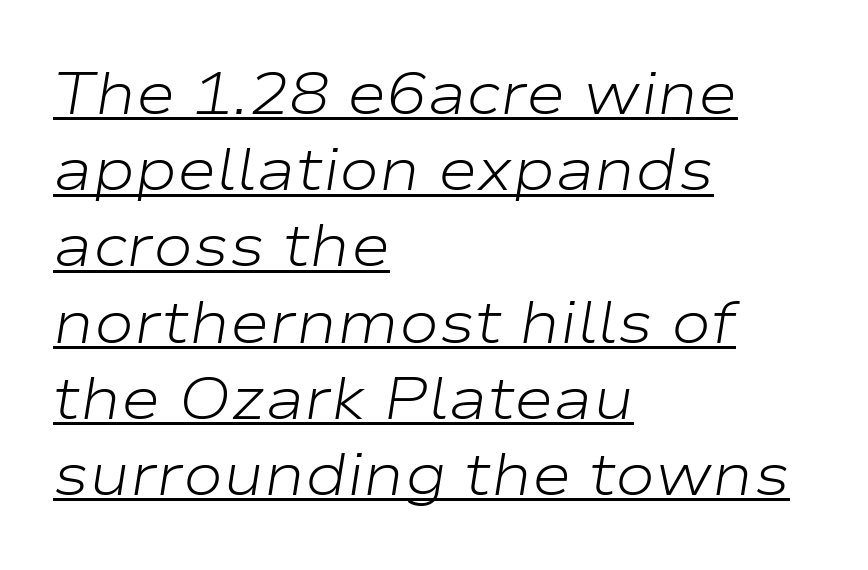
Q: Is the text bold? A: No.
Q: Is the text italic (slanted)? A: Yes, it leans right by about 9 degrees.
Q: Is the text underlined? A: Yes.
Q: How is the paragraph aligned? A: Left-aligned.
Q: Is the spacing between letters normal or unusually wide? A: Normal.
Q: Is the spacing between lines tight, normal or loose? A: Normal.
Q: Width (condensed, normal, or wide)? A: Wide.
Q: Stroke contrast? A: Low.
Q: x-height? A: Medium.
Q: Monospaced? A: No.
